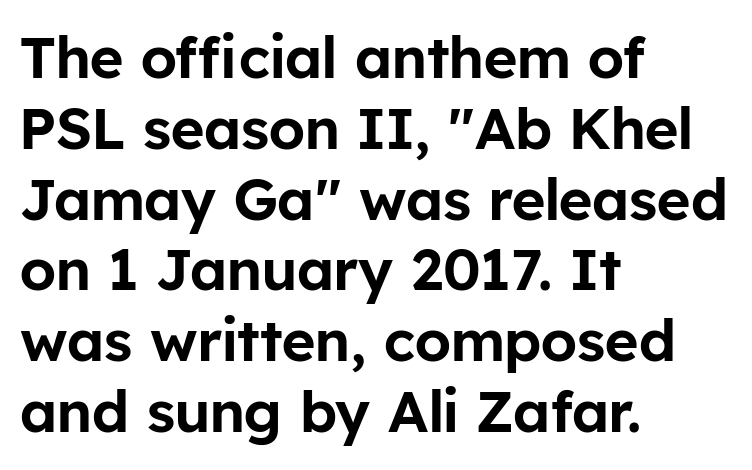
{"serif": "no", "italic": "no", "width": "normal", "stroke_contrast": "low", "x_height": "medium", "monospaced": "no", "underline": "no", "align": "left", "line_spacing_ratio": 1.22, "letter_spacing": "normal", "letter_spacing_em": 0.0, "glyph_px": 58}
